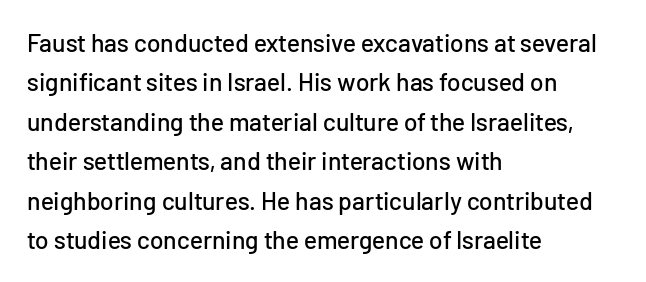
The setting favours the left margin, as ordinary paragraphs usually do. Is there any slant? The stems are plumb. A bare baseline throughout the passage. The letterforms sit shoulder to shoulder at normal distance. These lines sit exactly where default settings would place them.
